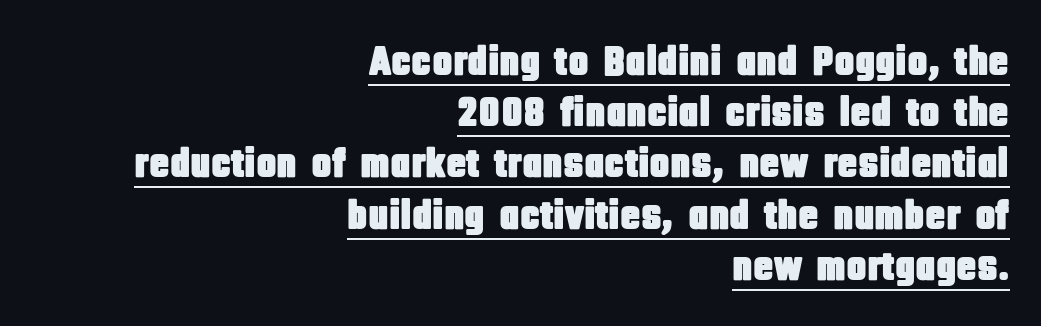
The image shows 42 px condensed sans-serif type, upright; set right-aligned, line spacing 1.22x, normal letter spacing, underlined; low stroke contrast and a large x-height.
